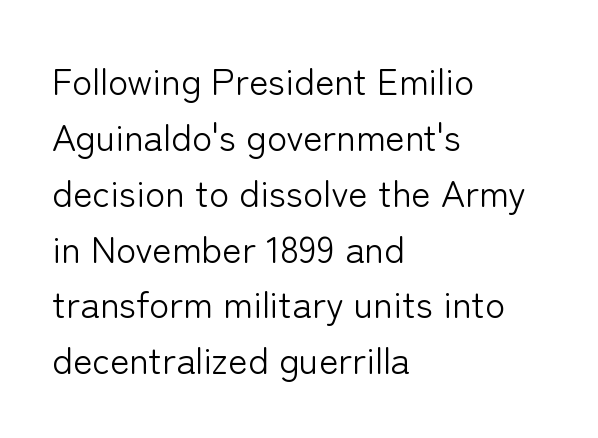
{"serif": "no", "italic": "no", "bold": "no", "weight": "light", "width": "normal", "stroke_contrast": "low", "x_height": "medium", "monospaced": "no", "underline": "no", "align": "left", "line_spacing": "normal", "line_spacing_ratio": 1.51, "letter_spacing": "normal", "letter_spacing_em": 0.0, "glyph_px": 37}
